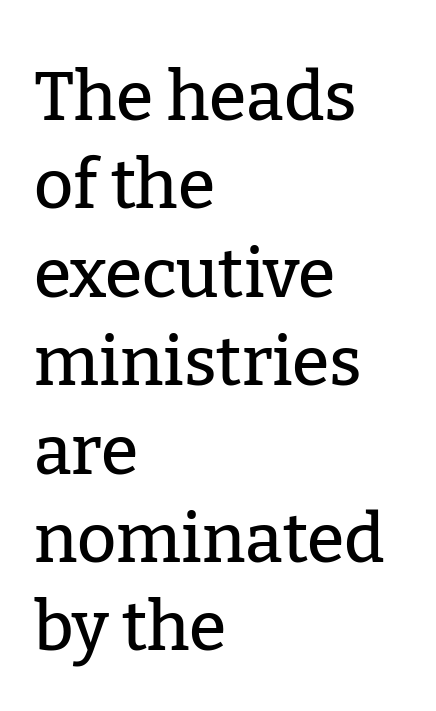
{"serif": "yes", "italic": "no", "width": "normal", "stroke_contrast": "low", "x_height": "medium", "monospaced": "no", "underline": "no", "align": "left", "line_spacing": "normal", "line_spacing_ratio": 1.3, "letter_spacing": "normal", "letter_spacing_em": 0.0, "glyph_px": 68}
